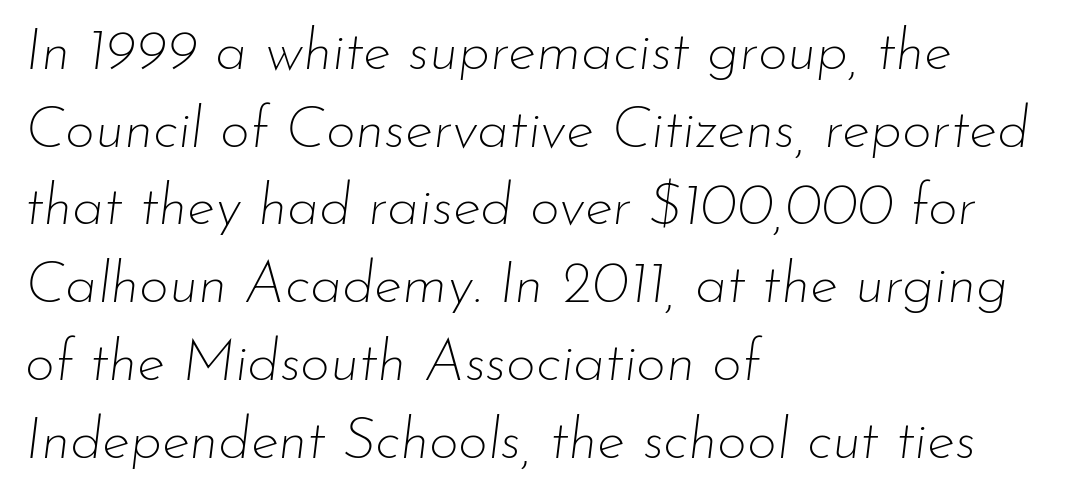
Q: Is the text bold? A: No.
Q: Is the text italic (slanted)? A: Yes, it leans right by about 7 degrees.
Q: Is the text underlined? A: No.
Q: How is the paragraph aligned? A: Left-aligned.
Q: Is the spacing between letters normal or unusually wide? A: Normal.
Q: Is the spacing between lines tight, normal or loose? A: Normal.
Q: Width (condensed, normal, or wide)? A: Normal.
Q: Stroke contrast? A: Low.
Q: x-height? A: Small.
Q: Monospaced? A: No.
